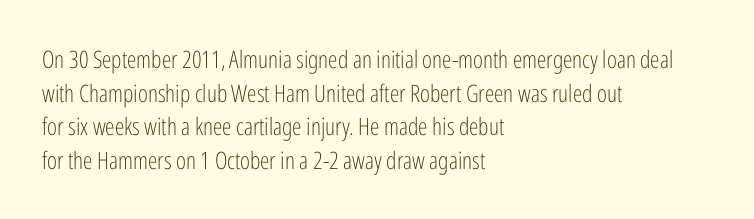
Does the copy run flush right? No — it runs flush left. Does extra space separate the letters? No, they use regular spacing. The letters look calm and open, with moderate or lighter stems. Beneath every word, the page is bare. Normally led — the rows are evenly, conventionally spaced.
